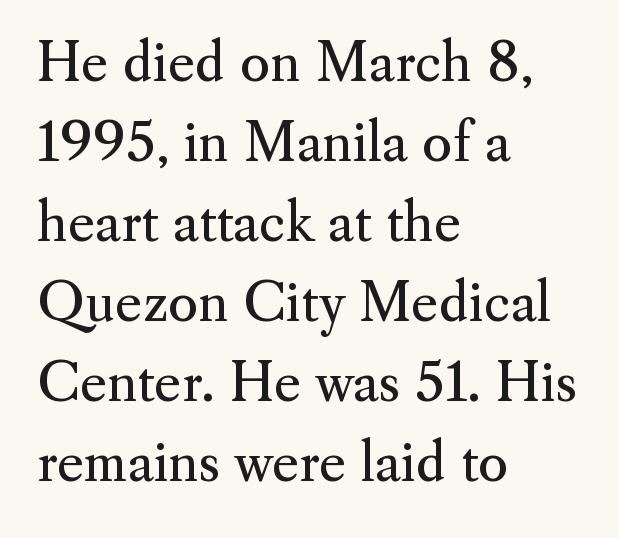
The rendering uses a moderate line-height, typical for paragraphs. Posture: vertical. Stroke mass is kept to a normal reading level or below. In CSS terms this would be text-align: left.
